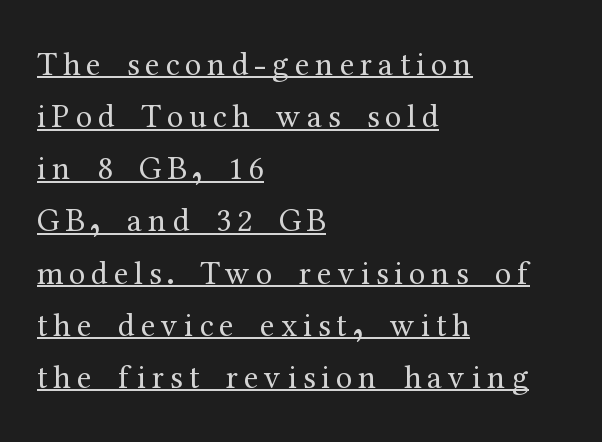
{"serif": "yes", "italic": "no", "bold": "no", "weight": "regular", "width": "normal", "stroke_contrast": "medium", "x_height": "medium", "monospaced": "no", "underline": "yes", "align": "left", "line_spacing": "normal", "line_spacing_ratio": 1.58, "glyph_px": 33}
